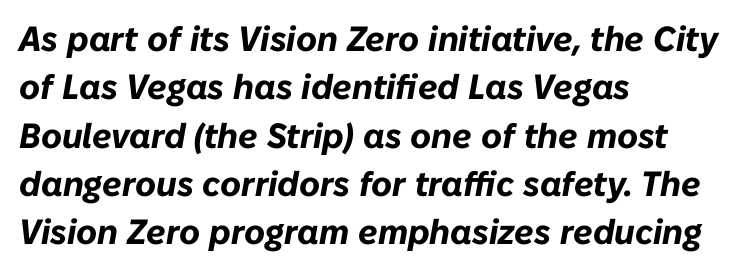
The letters advance in unequal steps, a hallmark of proportional type. Chunky letters — that's bold for sure. No extra tracking has been applied to these lines. Nobody drew a line under any word here. Short and long lines alike share a common starting point at left. Quick note: italic.
